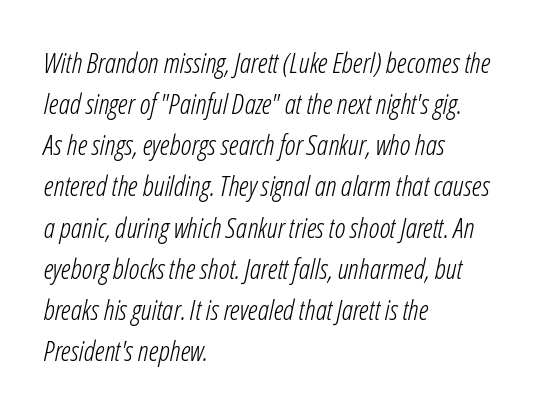
Q: Is the text bold? A: No.
Q: Is the text italic (slanted)? A: Yes, it leans right by about 12 degrees.
Q: Is the text underlined? A: No.
Q: How is the paragraph aligned? A: Left-aligned.
Q: Is the spacing between letters normal or unusually wide? A: Normal.
Q: Is the spacing between lines tight, normal or loose? A: Normal.
Q: Width (condensed, normal, or wide)? A: Condensed.
Q: Stroke contrast? A: Low.
Q: x-height? A: Medium.
Q: Monospaced? A: No.
